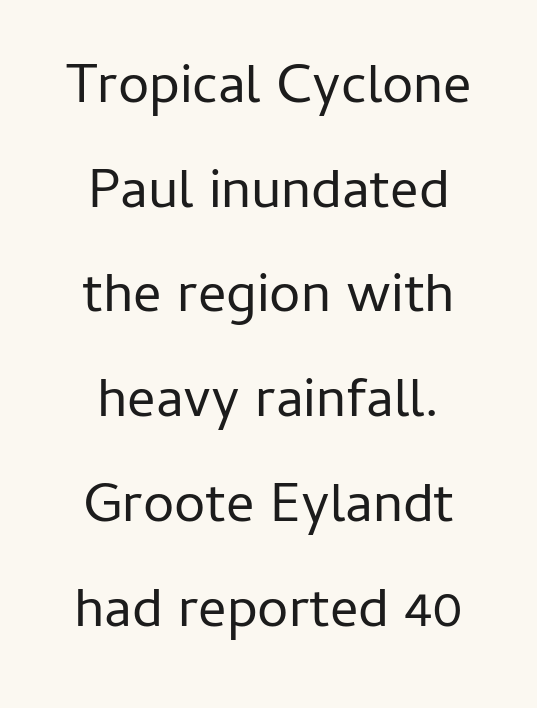
Spacing between characters is what you'd get straight out of the box. The letters stand straight up with perfectly vertical stems. The rendering uses natural spacing where letterforms have individual widths. Is this a heavy cut? Hardly; it is regular or lighter. The gap between lines stays unmarked. Each line is balanced around a shared central axis.
